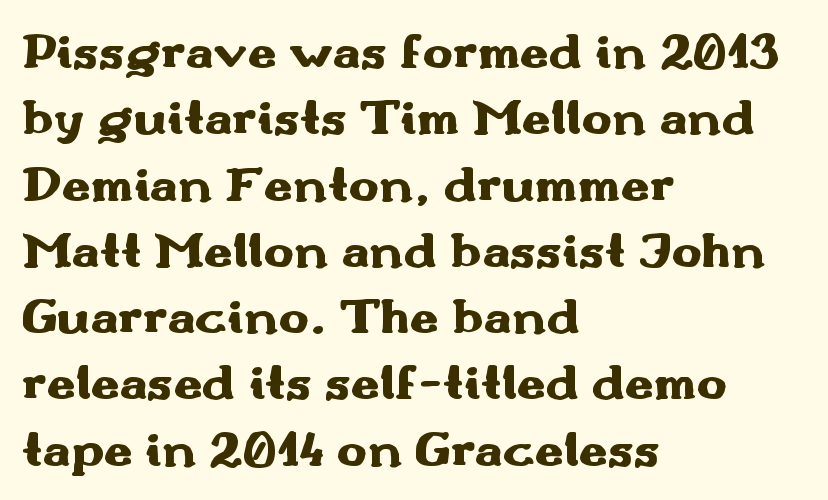
The image shows 51 px heavy, wide sans-serif type, upright; set left-aligned, normal line spacing (1.3x), normal letter spacing, not underlined; medium stroke contrast and a small x-height.
